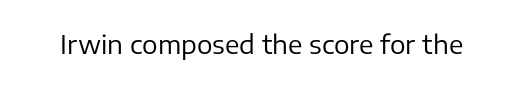
The image shows 26 px text type, upright; set normal letter spacing, not underlined.
